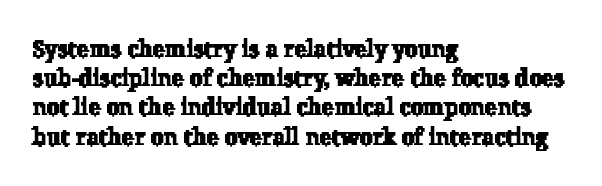
Q: Is the text underlined? A: No.
Q: How is the paragraph aligned? A: Left-aligned.
Q: Is the spacing between letters normal or unusually wide? A: Normal.
Q: Is the spacing between lines tight, normal or loose? A: Normal.
